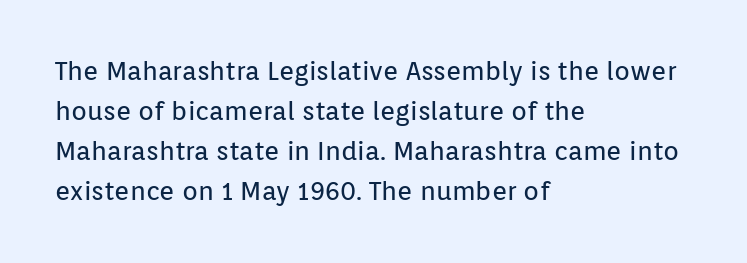
Q: Is the text bold? A: No.
Q: Is the text italic (slanted)? A: No, it is upright.
Q: Is the text underlined? A: No.
Q: How is the paragraph aligned? A: Left-aligned.
Q: Is the spacing between letters normal or unusually wide? A: Normal.
Q: Is the spacing between lines tight, normal or loose? A: Normal.
